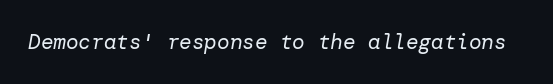
Honestly, the letter spacing is just normal — you wouldn't notice it. The specimen reads as italic at a glance. On a weight scale, this lands at 450 or below. The zone under the glyphs is completely vacant.
